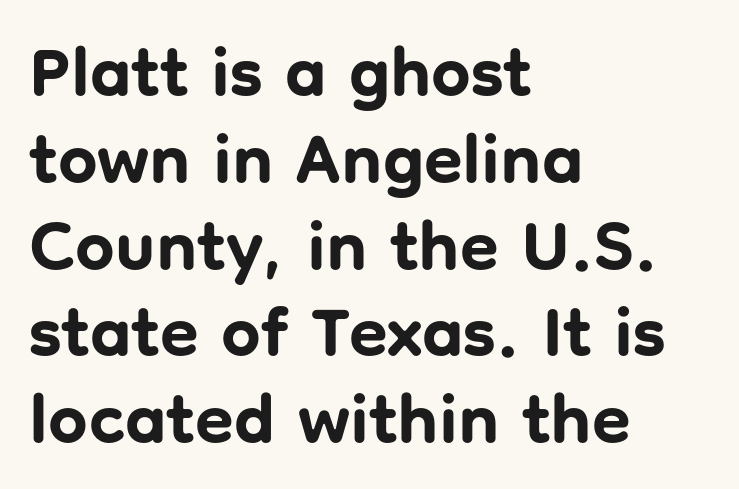
The foot of each line stays bare and open. This sample has the flowing, uneven cadence of proportional lettering. The face used here has the dense, thick strokes of a bold. This is roman type, the default non-slanted kind.
